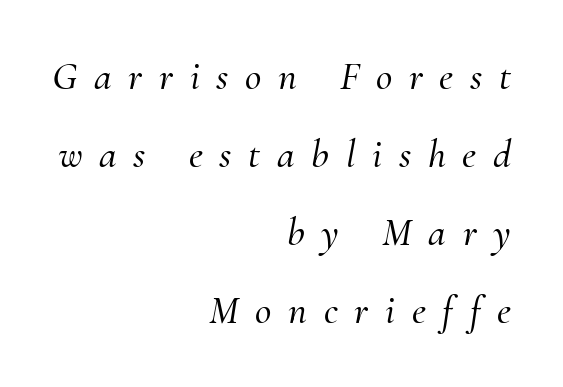
Q: Is the text italic (slanted)? A: Yes, it leans right by about 10 degrees.
Q: Is the typeface a serif or a sans-serif typeface? A: Serif.
Q: Is the text underlined? A: No.
Q: How is the paragraph aligned? A: Right-aligned.
Q: Is the spacing between letters normal or unusually wide? A: Unusually wide.
Q: Is the spacing between lines tight, normal or loose? A: Loose.
Q: Width (condensed, normal, or wide)? A: Normal.
Q: Stroke contrast? A: Medium.
Q: x-height? A: Small.
Q: Monospaced? A: No.
